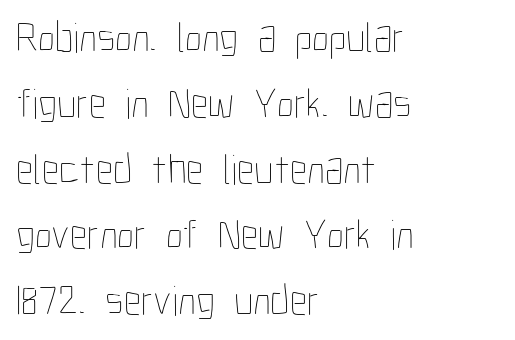
Is there any slant? The stems are plumb. The compositor pushed each line to the left boundary. The letterforms sit at book weight or below. Is this a fixed-width face? No — the glyphs have proportional, varying widths. Only glyphs here, with clear space below each row.
